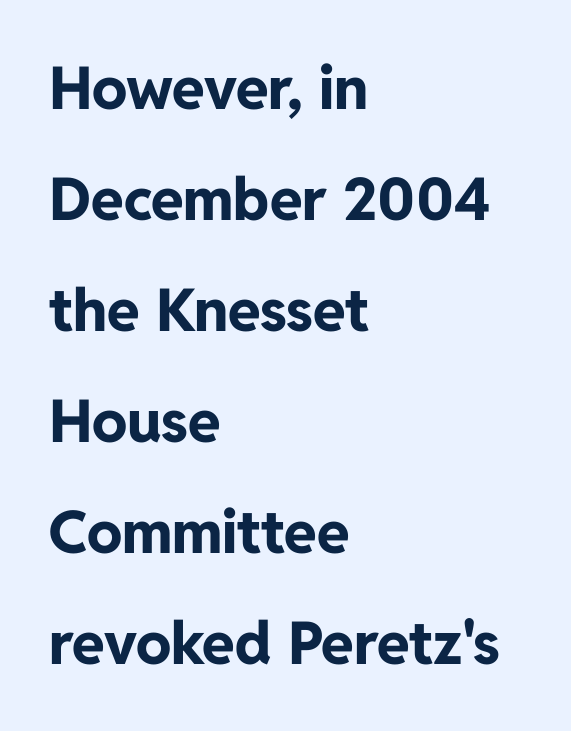
The image shows 59 px bold sans-serif type, upright; set left-aligned, line spacing 1.88x, normal letter spacing, not underlined; low stroke contrast and a medium x-height.
